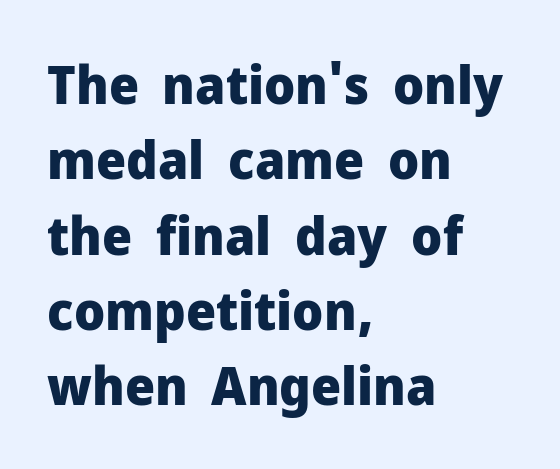
{"serif": "no", "italic": "no", "bold": "yes", "weight": "heavy", "width": "normal", "stroke_contrast": "low", "x_height": "medium", "monospaced": "no", "underline": "no", "align": "left", "line_spacing": "normal", "line_spacing_ratio": 1.42, "letter_spacing": "normal", "letter_spacing_em": 0.0, "glyph_px": 53}
